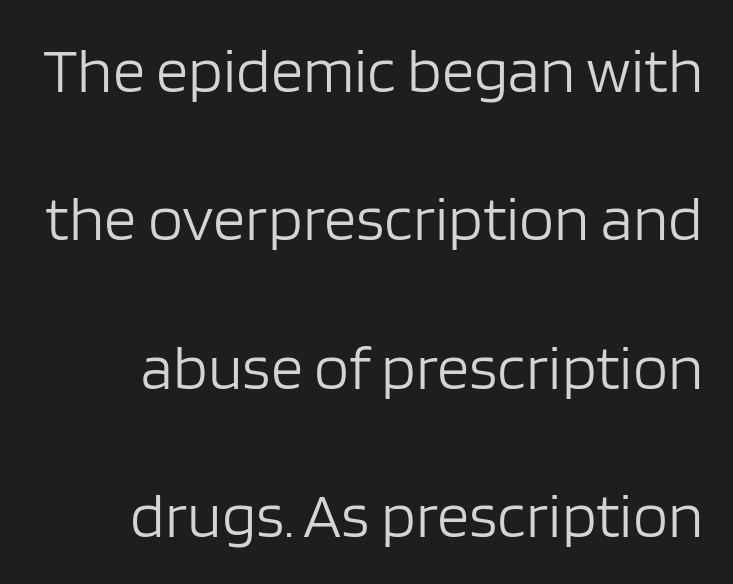
Weight: regular or lighter. A typesetter would mark this as roman, not italic. Regarding leading, the lines here are spaced well apart. The glyphs are unaccompanied by any horizontal stroke below them. Varying glyph widths throughout — classic text-font behaviour.
